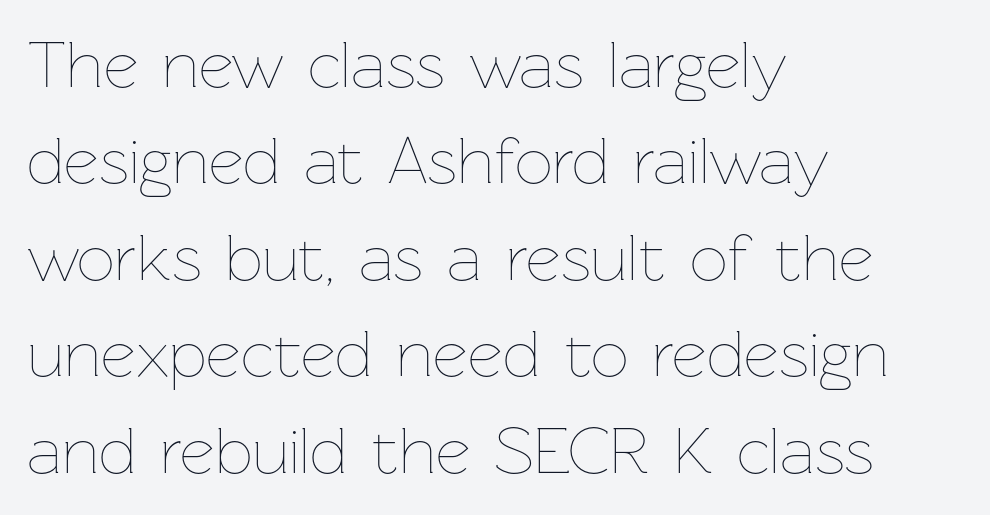
{"italic": "no", "bold": "no", "weight": "thin", "width": "normal", "stroke_contrast": "low", "x_height": "medium", "monospaced": "no", "underline": "no", "align": "left", "line_spacing": "normal", "line_spacing_ratio": 1.44, "letter_spacing": "normal", "letter_spacing_em": 0.0, "glyph_px": 67}
